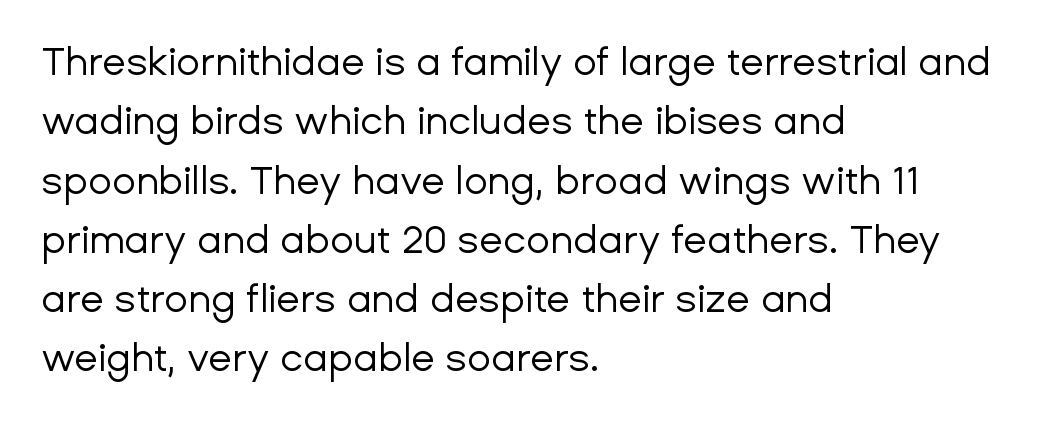
Letters have the restrained weight of plain body copy at most. Grotesque or geometric, the face here clearly has no serifs. Think of a printed novel: that variable character pitch is what you see here. This is roman type, the default non-slanted kind.
